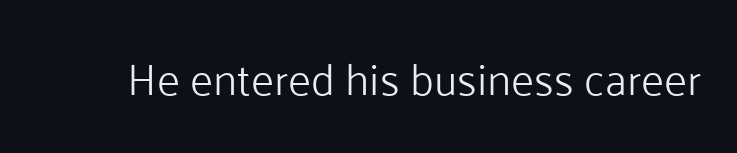
Q: Is the text bold? A: No.
Q: Is the text italic (slanted)? A: No, it is upright.
Q: Is the typeface a serif or a sans-serif typeface? A: Sans-serif.
Q: Is the text underlined? A: No.
Q: Is the spacing between letters normal or unusually wide? A: Normal.
Q: Width (condensed, normal, or wide)? A: Normal.
Q: Stroke contrast? A: Low.
Q: x-height? A: Medium.
Q: Monospaced? A: No.
